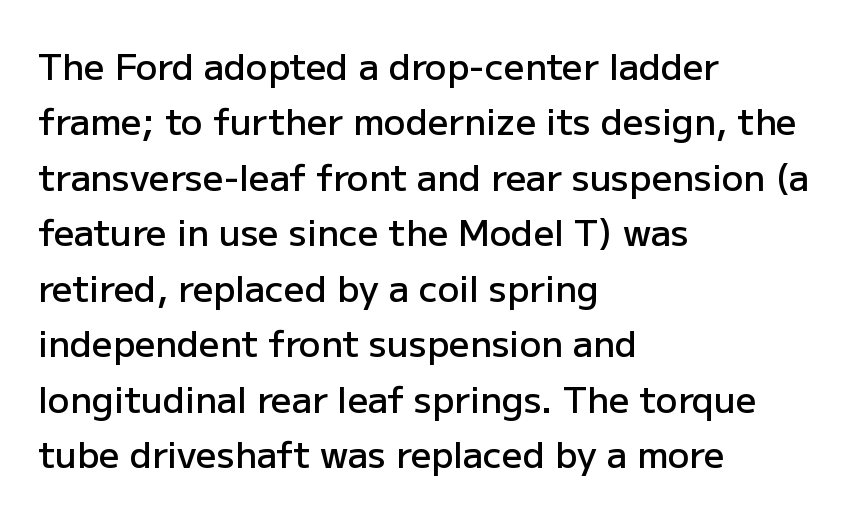
Q: Is the text bold? A: Semi-bold.
Q: Is the text italic (slanted)? A: No, it is upright.
Q: Is the typeface a serif or a sans-serif typeface? A: Sans-serif.
Q: Is the text underlined? A: No.
Q: How is the paragraph aligned? A: Left-aligned.
Q: Is the spacing between letters normal or unusually wide? A: Normal.
Q: Is the spacing between lines tight, normal or loose? A: Normal.
Q: Width (condensed, normal, or wide)? A: Normal.
Q: Stroke contrast? A: Low.
Q: x-height? A: Medium.
Q: Monospaced? A: No.
